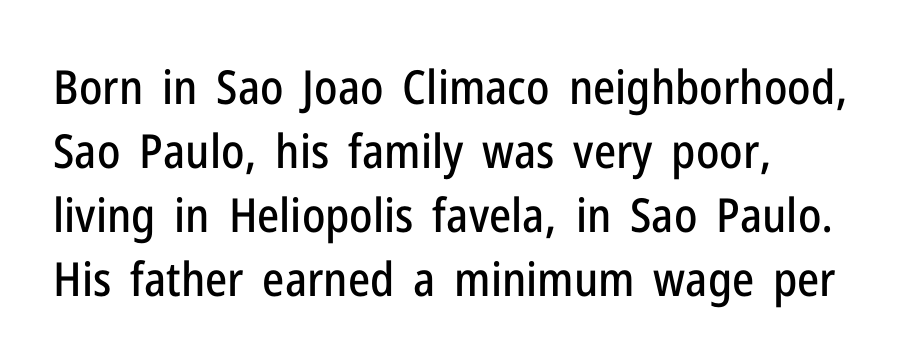
The image shows 47 px condensed sans-serif type, upright; set left-aligned, normal line spacing (1.36x), normal letter spacing, not underlined; low stroke contrast and a medium x-height.
